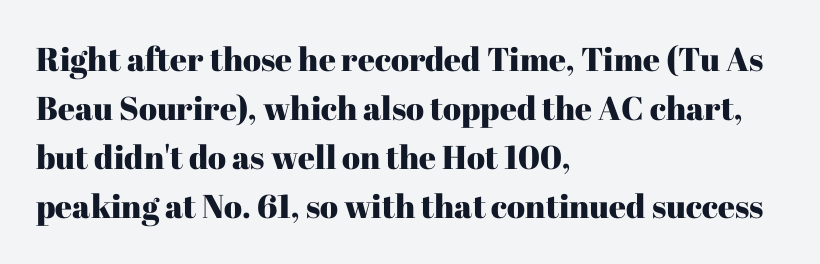
Q: Is the text italic (slanted)? A: No, it is upright.
Q: Is the typeface a serif or a sans-serif typeface? A: Serif.
Q: Is the text underlined? A: No.
Q: How is the paragraph aligned? A: Left-aligned.
Q: Is the spacing between letters normal or unusually wide? A: Normal.
Q: Is the spacing between lines tight, normal or loose? A: Normal.
Q: Width (condensed, normal, or wide)? A: Normal.
Q: Stroke contrast? A: High.
Q: x-height? A: Medium.
Q: Monospaced? A: No.
